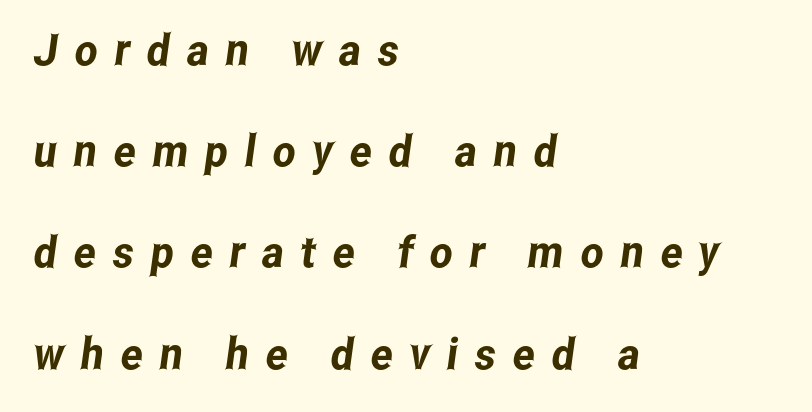
Check where the strokes stop: nothing finishes them off — pure sans. Quick note: interline space is abundant. Casual observation: everything's shoved over to the left. Descenders hang freely into open space.
